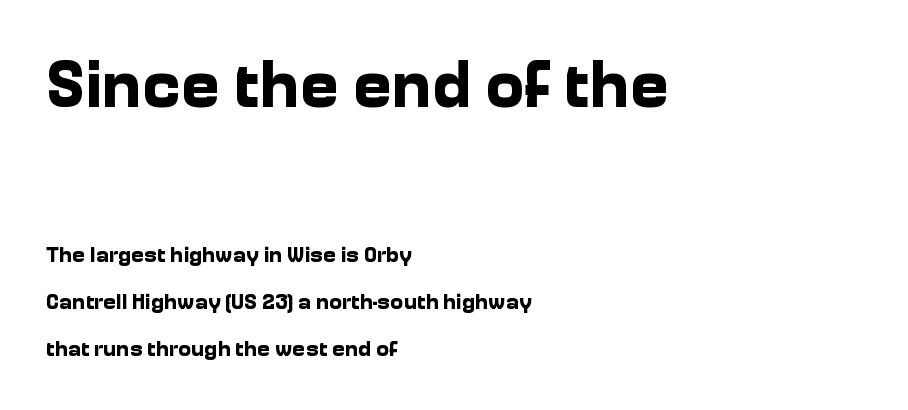
The image shows 66 px bold sans-serif type, upright; set left-aligned, loose line spacing (2.15x), normal letter spacing, not underlined; the first (top) block is 3.0x larger; low stroke contrast and a medium x-height.
